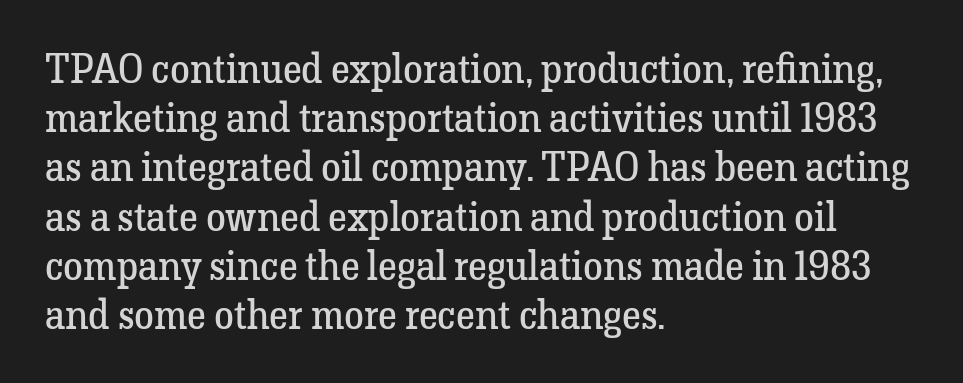
Q: Is the text bold? A: No.
Q: Is the text italic (slanted)? A: No, it is upright.
Q: Is the typeface a serif or a sans-serif typeface? A: Serif.
Q: Is the text underlined? A: No.
Q: How is the paragraph aligned? A: Left-aligned.
Q: Is the spacing between letters normal or unusually wide? A: Normal.
Q: Width (condensed, normal, or wide)? A: Normal.
Q: Stroke contrast? A: Low.
Q: x-height? A: Medium.
Q: Monospaced? A: No.
